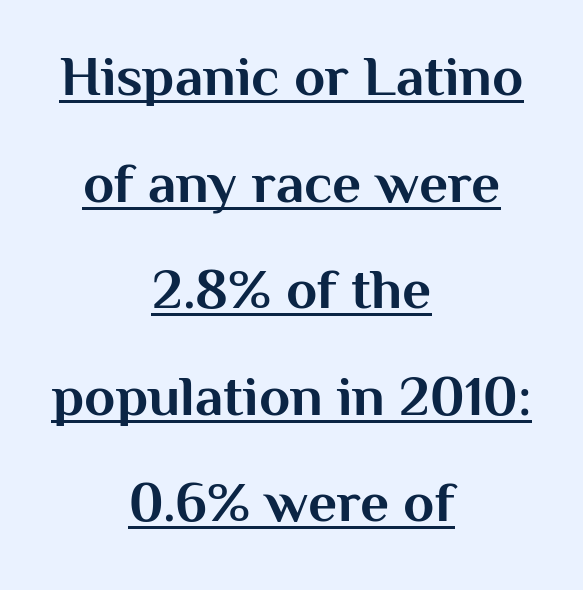
The image shows 57 px bold sans-serif type, upright; set centered, line spacing 1.87x, normal letter spacing, underlined; medium stroke contrast and a medium x-height.
